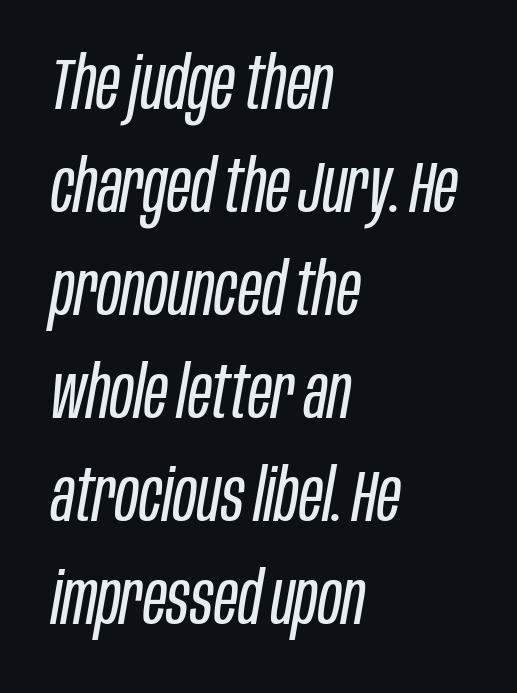
{"italic": "yes", "lean": "right", "slant_degrees": 10, "bold": "no", "weight": "regular", "width": "condensed", "stroke_contrast": "low", "x_height": "large", "monospaced": "no", "underline": "no", "align": "left", "line_spacing": "normal", "line_spacing_ratio": 1.43, "letter_spacing": "normal", "letter_spacing_em": 0.0, "glyph_px": 72}
